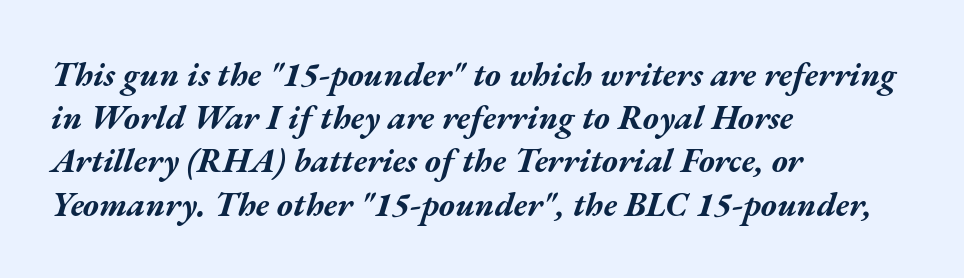
Q: Is the text bold? A: Yes.
Q: Is the text italic (slanted)? A: Yes, it leans right by about 17 degrees.
Q: Is the text underlined? A: No.
Q: How is the paragraph aligned? A: Left-aligned.
Q: Is the spacing between letters normal or unusually wide? A: Normal.
Q: Is the spacing between lines tight, normal or loose? A: Normal.
Q: Width (condensed, normal, or wide)? A: Wide.
Q: Stroke contrast? A: Medium.
Q: x-height? A: Medium.
Q: Monospaced? A: No.
